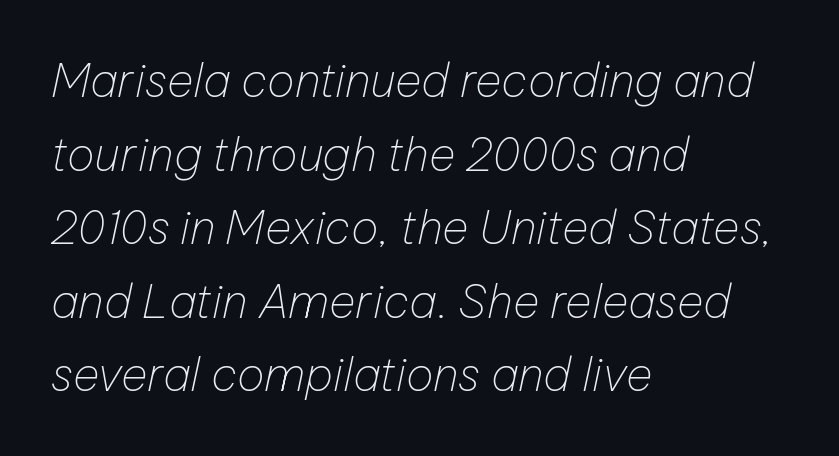
Varying glyph widths throughout — classic text-font behaviour. Words float on clear page, feet unadorned. In terms of posture, this sample is oblique. Weight: not bold — regular or lighter. Rows of type keep a routine distance in the vertical direction.
